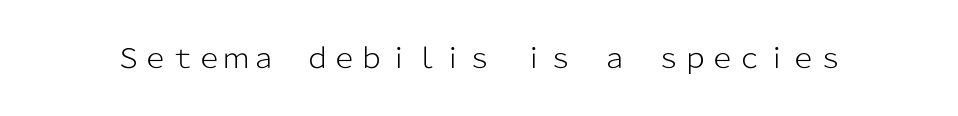
Has an underline been added? It has not. The type is set solid horizontally, with unmodified tracking. The characters are drawn with everyday or finer stroke widths. Every character sits straight up, as roman type does.
